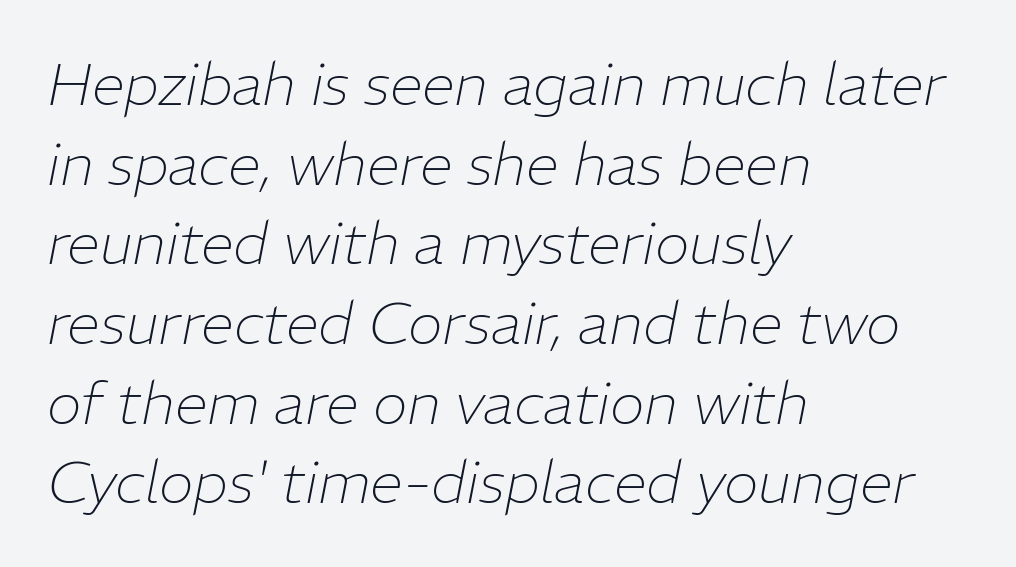
Each new line begins a customary step beneath the previous one. This is not heavy type; no bold has been used. The letters are slanted; this is an italic face. The area under the type is left untouched.
